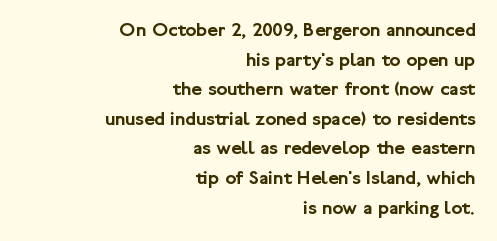
Q: Is the text italic (slanted)? A: No, it is upright.
Q: Is the text underlined? A: No.
Q: How is the paragraph aligned? A: Right-aligned.
Q: Is the spacing between letters normal or unusually wide? A: Normal.
Q: Is the spacing between lines tight, normal or loose? A: Normal.
